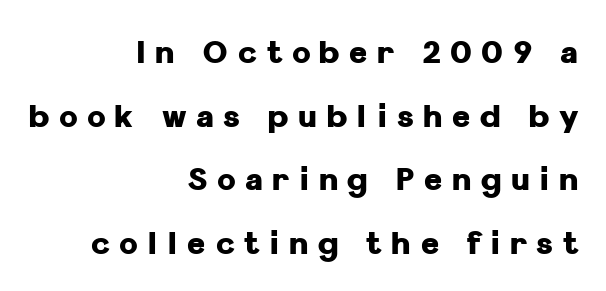
{"serif": "no", "italic": "no", "bold": "yes", "weight": "heavy", "width": "normal", "stroke_contrast": "low", "x_height": "medium", "monospaced": "no", "underline": "no", "align": "right", "line_spacing": "loose", "line_spacing_ratio": 2.05, "letter_spacing": "wide", "letter_spacing_em": 0.31, "glyph_px": 31}
